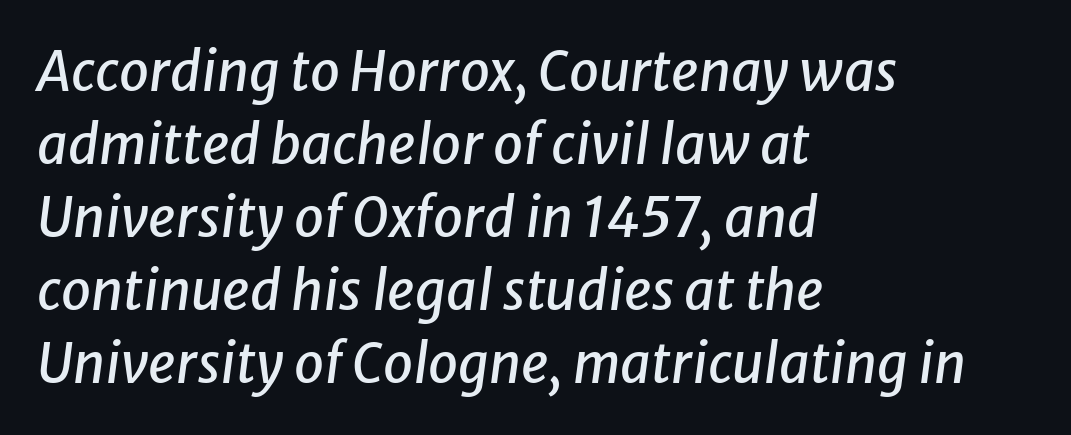
The image shows 54 px text type, italic (leaning right); set left-aligned, normal line spacing (1.35x), normal letter spacing, not underlined; low stroke contrast and a medium x-height.
